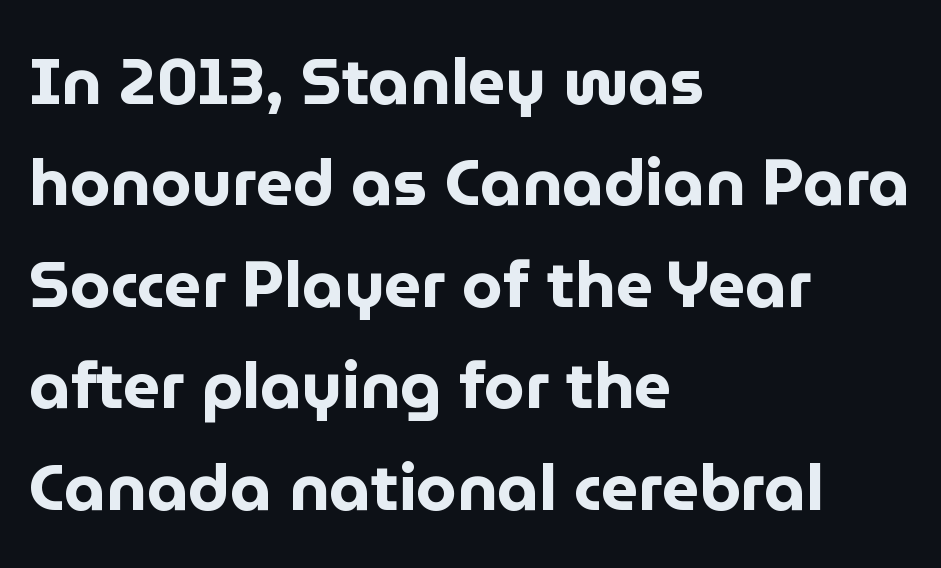
Q: Is the text bold? A: Yes.
Q: Is the text italic (slanted)? A: No, it is upright.
Q: Is the typeface a serif or a sans-serif typeface? A: Sans-serif.
Q: Is the text underlined? A: No.
Q: How is the paragraph aligned? A: Left-aligned.
Q: Is the spacing between letters normal or unusually wide? A: Normal.
Q: Is the spacing between lines tight, normal or loose? A: Normal.
Q: Width (condensed, normal, or wide)? A: Normal.
Q: Stroke contrast? A: Low.
Q: x-height? A: Medium.
Q: Monospaced? A: No.
